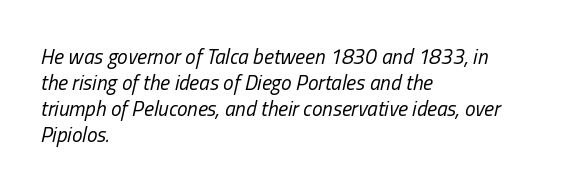
The whole block is typeset with a tilt. Horizontal alignment here is leftward, the default for most running prose. The type is set solid horizontally, with unmodified tracking. No heavy texture on the line: the type isn't bold. Bare-footed words on every line.
